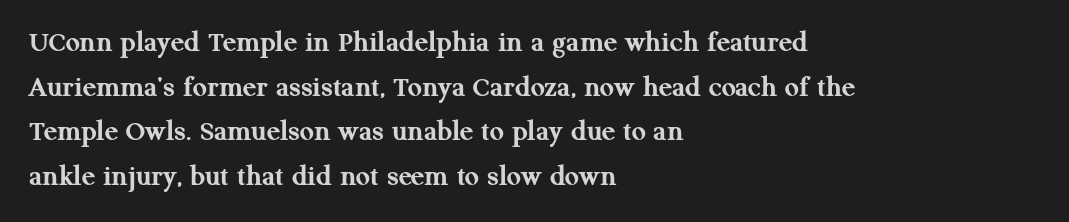
Every row of glyphs begins at an identical x-position on the left. Students, note that the glyphs here touch the page at normal intervals. The axis of the letterforms is exactly vertical. The type family on display is of the serif kind. Interline gaps are of average width in this sample. A typesetter would call this proportional, since set widths differ per character.
